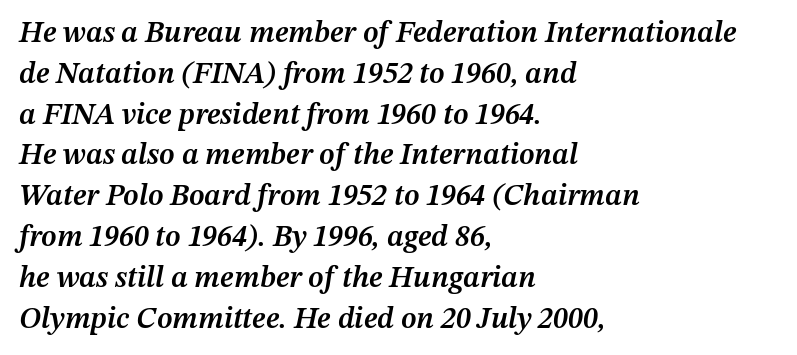
Q: Is the text bold? A: Semi-bold.
Q: Is the text italic (slanted)? A: Yes, it leans right by about 12 degrees.
Q: Is the text underlined? A: No.
Q: How is the paragraph aligned? A: Left-aligned.
Q: Is the spacing between letters normal or unusually wide? A: Normal.
Q: Is the spacing between lines tight, normal or loose? A: Normal.
Q: Width (condensed, normal, or wide)? A: Normal.
Q: Stroke contrast? A: Medium.
Q: x-height? A: Medium.
Q: Monospaced? A: No.
